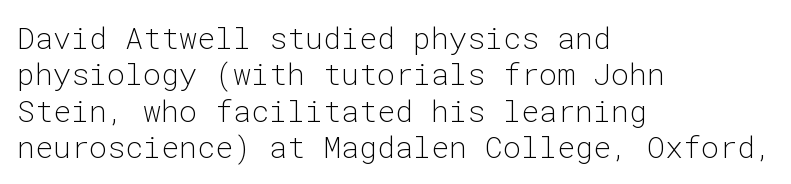
Q: Is the text bold? A: No.
Q: Is the text italic (slanted)? A: No, it is upright.
Q: Is the typeface a serif or a sans-serif typeface? A: Sans-serif.
Q: Is the text underlined? A: No.
Q: How is the paragraph aligned? A: Left-aligned.
Q: Is the spacing between letters normal or unusually wide? A: Normal.
Q: Width (condensed, normal, or wide)? A: Normal.
Q: Stroke contrast? A: Low.
Q: x-height? A: Medium.
Q: Monospaced? A: Yes.
